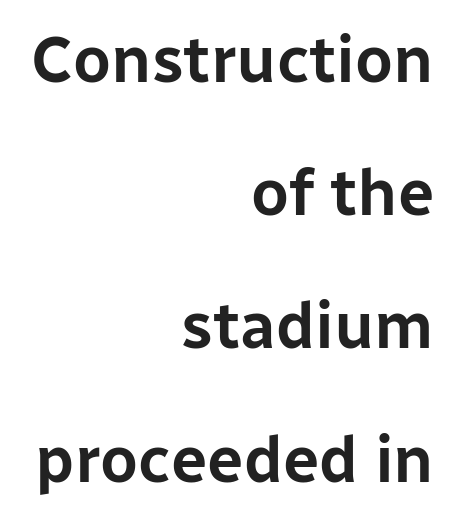
{"serif": "no", "italic": "no", "width": "normal", "stroke_contrast": "low", "x_height": "medium", "monospaced": "no", "underline": "no", "align": "right", "line_spacing": "loose", "line_spacing_ratio": 2.05, "letter_spacing": "normal", "letter_spacing_em": 0.0, "glyph_px": 65}
